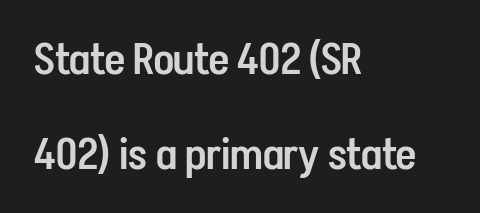
{"serif": "no", "italic": "no", "bold": "semi", "weight": "semibold", "width": "condensed", "stroke_contrast": "low", "x_height": "medium", "monospaced": "no", "underline": "no", "align": "left", "line_spacing": "loose", "line_spacing_ratio": 2.16, "letter_spacing": "normal", "letter_spacing_em": 0.0, "glyph_px": 44}
